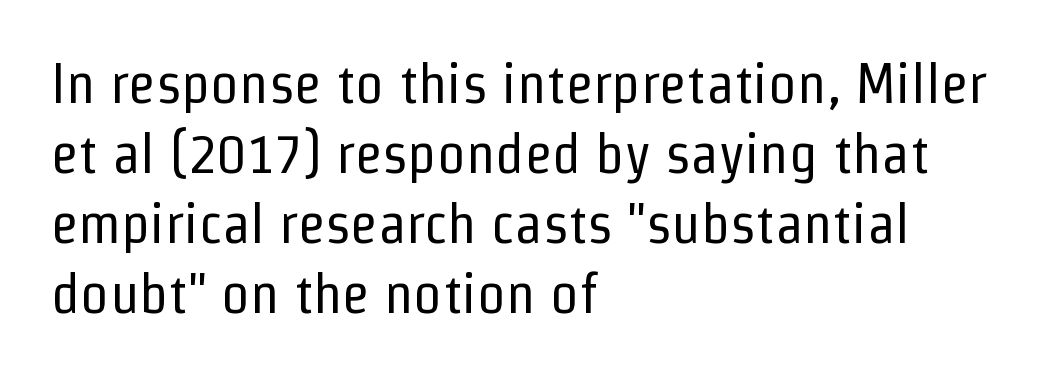
Letter spacing: default. The space directly below the letters is spotless. Line starts are locked; line ends wander. This sample uses a sans-serif face. Weight: not bold — regular or lighter.
